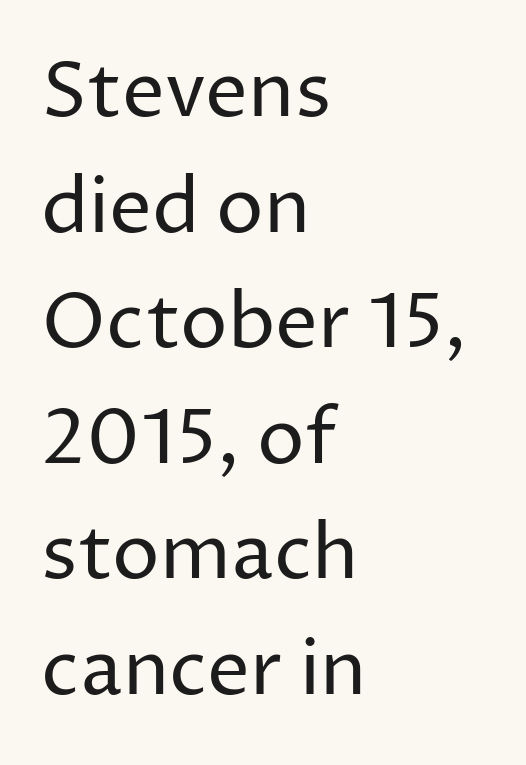
The image shows 76 px regular-weight sans-serif type, upright; set left-aligned, normal line spacing (1.52x), normal letter spacing, not underlined; low stroke contrast and a medium x-height.
